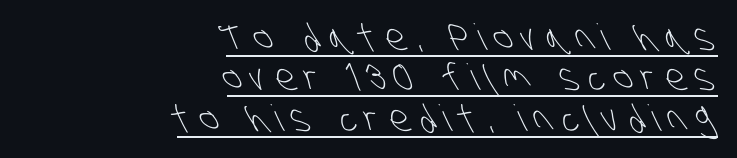
Q: Is the text bold? A: No.
Q: Is the typeface a serif or a sans-serif typeface? A: Sans-serif.
Q: Is the text underlined? A: Yes.
Q: How is the paragraph aligned? A: Right-aligned.
Q: Is the spacing between letters normal or unusually wide? A: Unusually wide.
Q: Is the spacing between lines tight, normal or loose? A: Tight.
Q: Width (condensed, normal, or wide)? A: Condensed.
Q: Stroke contrast? A: Low.
Q: x-height? A: Large.
Q: Monospaced? A: No.
